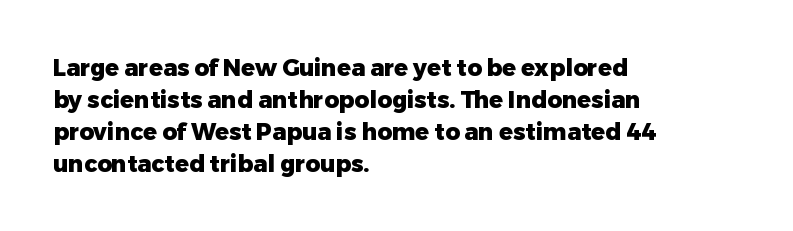
The image shows 23 px bold type, upright; set left-aligned, normal line spacing (1.39x), normal letter spacing, not underlined.
